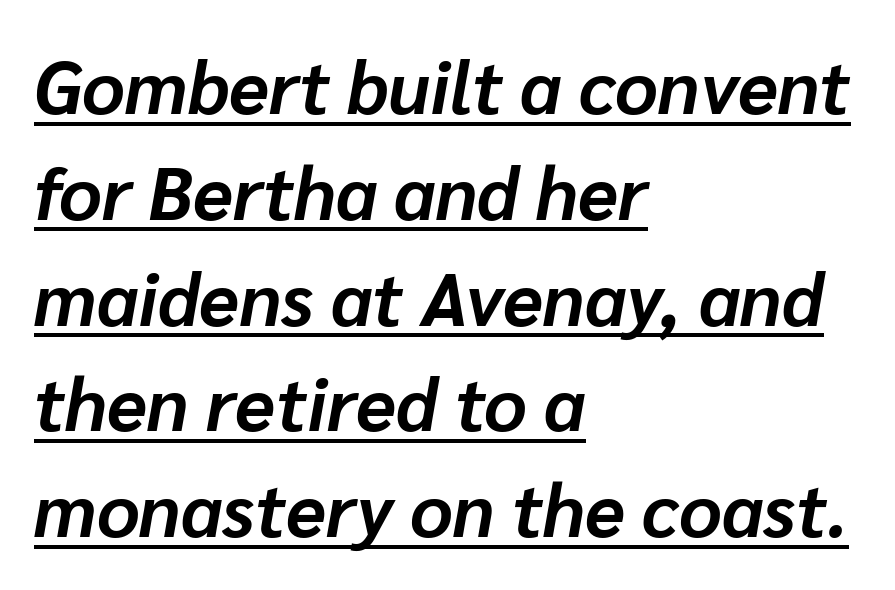
Q: Is the text bold? A: Yes.
Q: Is the text italic (slanted)? A: Yes, it leans right by about 10 degrees.
Q: Is the text underlined? A: Yes.
Q: How is the paragraph aligned? A: Left-aligned.
Q: Is the spacing between letters normal or unusually wide? A: Normal.
Q: Is the spacing between lines tight, normal or loose? A: Normal.
Q: Width (condensed, normal, or wide)? A: Normal.
Q: Stroke contrast? A: Low.
Q: x-height? A: Medium.
Q: Monospaced? A: No.
